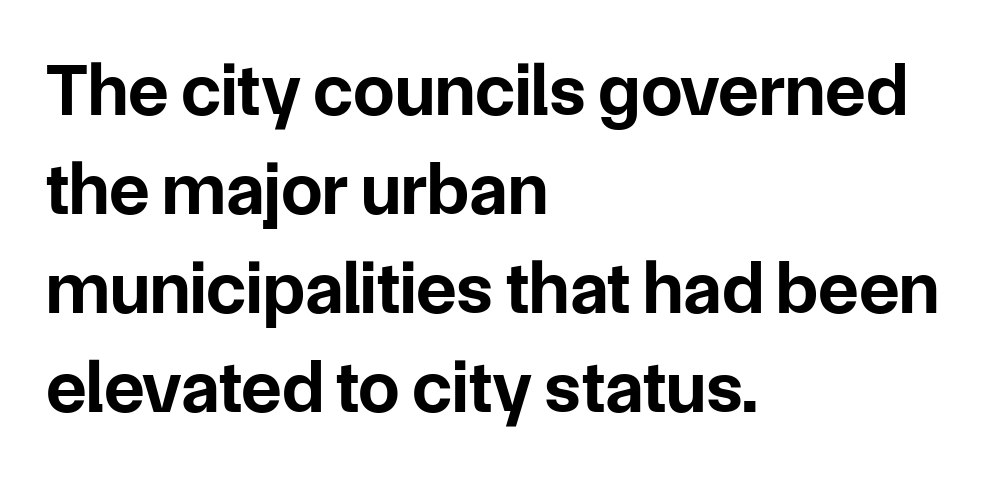
{"serif": "no", "italic": "no", "bold": "yes", "weight": "bold", "width": "normal", "stroke_contrast": "low", "x_height": "medium", "monospaced": "no", "underline": "no", "align": "left", "line_spacing": "normal", "line_spacing_ratio": 1.34, "letter_spacing": "normal", "letter_spacing_em": 0.0, "glyph_px": 74}
